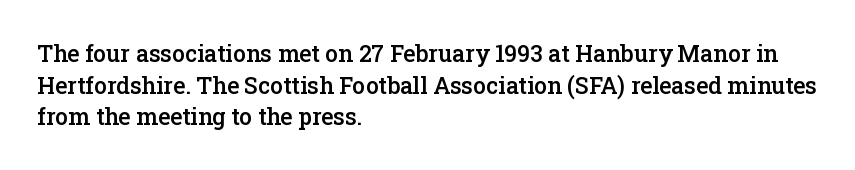
The image shows 23 px text type, upright; set left-aligned, normal line spacing (1.37x), normal letter spacing, not underlined.
